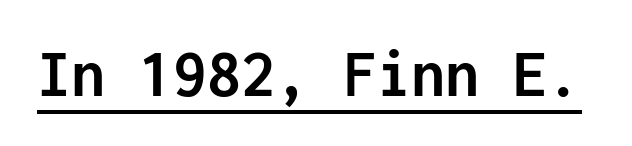
{"serif": "no", "italic": "no", "bold": "yes", "weight": "semibold", "width": "normal", "stroke_contrast": "low", "x_height": "medium", "monospaced": "yes", "underline": "yes", "letter_spacing": "normal", "letter_spacing_em": 0.0, "glyph_px": 68}
